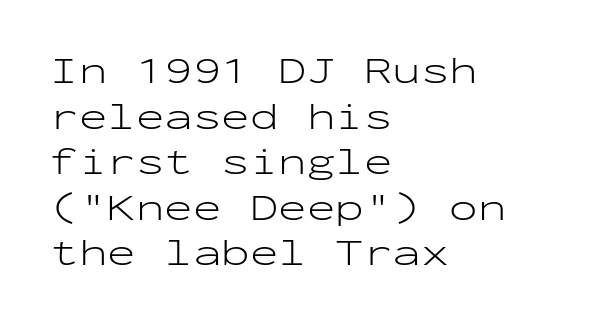
The letters stand straight up with perfectly vertical stems. Type style note: lacks serifs. Vertical stems look standard width or narrower in stroke. This sample has the even, mechanical cadence of fixed-width lettering. In terms of letterspacing, this is plain default setting. Visually the block forms a straight wall on the left and a jagged coastline on the right.
